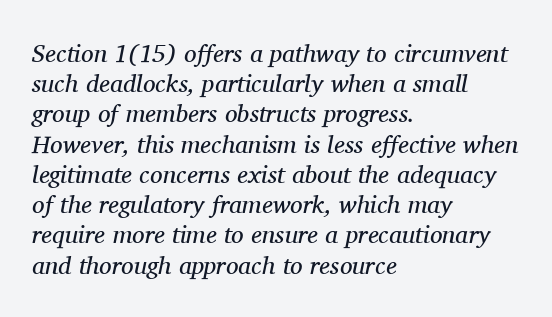
The image shows 25 px text type, italic (leaning right); set left-aligned, line spacing 1.21x, normal letter spacing, not underlined.
